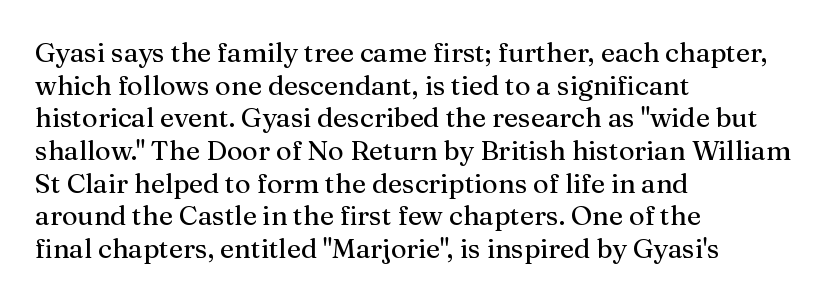
The image shows 27 px text type, upright; set left-aligned, line spacing 1.21x, normal letter spacing, not underlined.
